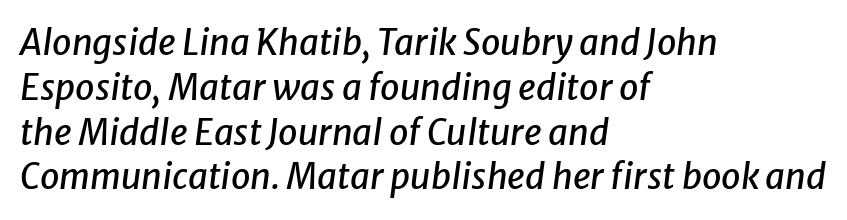
The image shows 35 px text type, italic (leaning right); set left-aligned, normal line spacing (1.28x), normal letter spacing, not underlined; low stroke contrast and a medium x-height.
